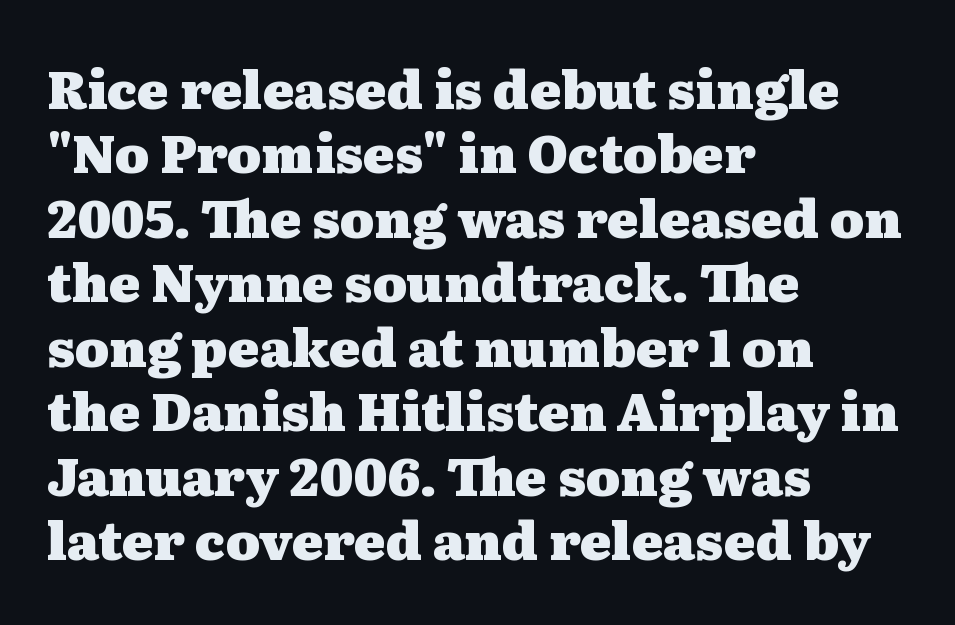
{"serif": "yes", "italic": "no", "bold": "yes", "weight": "heavy", "width": "wide", "stroke_contrast": "medium", "x_height": "medium", "monospaced": "no", "underline": "no", "align": "left", "line_spacing_ratio": 1.24, "letter_spacing": "normal", "letter_spacing_em": 0.0, "glyph_px": 52}
